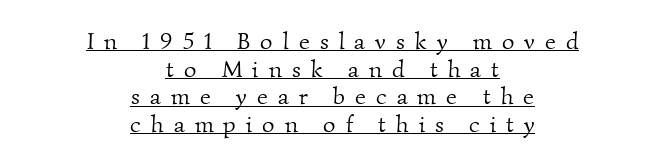
The image shows 24 px text type; set centered, tight line spacing (1.15x), unusually wide letter spacing (+0.42 em), underlined.
